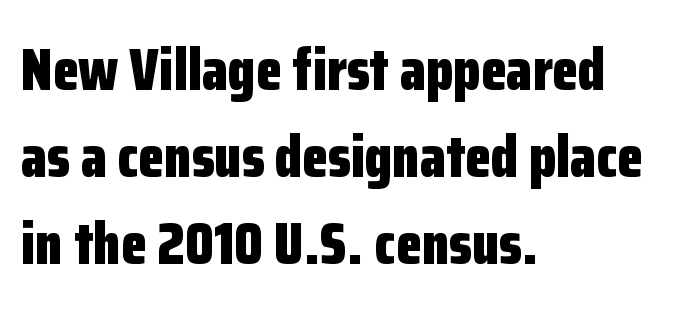
The image shows 60 px bold, condensed sans-serif type, upright; set left-aligned, normal line spacing (1.45x), normal letter spacing, not underlined; low stroke contrast and a medium x-height.
